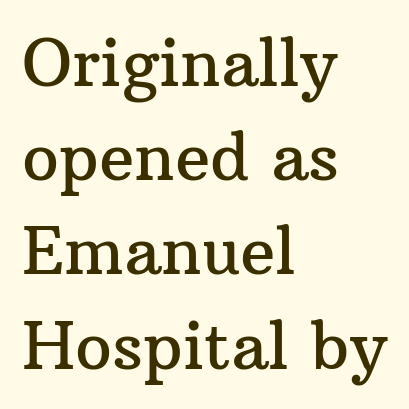
{"serif": "yes", "italic": "no", "width": "normal", "stroke_contrast": "medium", "x_height": "medium", "monospaced": "no", "underline": "no", "align": "left", "line_spacing": "normal", "line_spacing_ratio": 1.45, "letter_spacing": "normal", "letter_spacing_em": 0.0, "glyph_px": 65}
